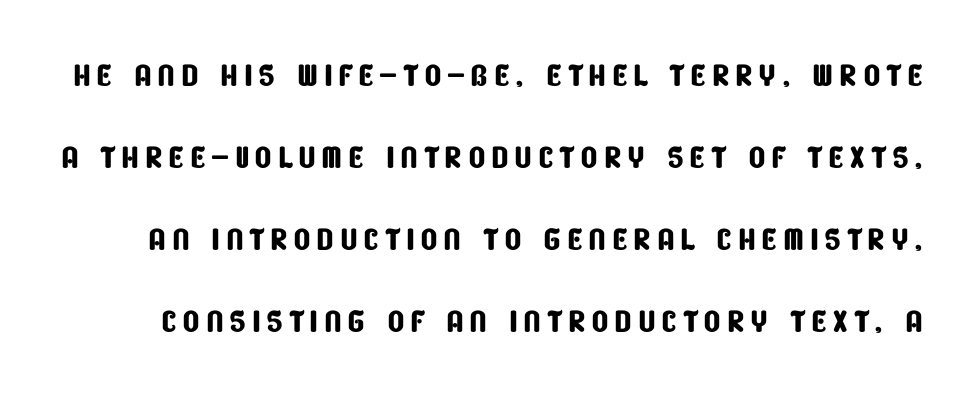
Q: Is the typeface a serif or a sans-serif typeface? A: Sans-serif.
Q: Is the text underlined? A: No.
Q: Width (condensed, normal, or wide)? A: Condensed.
Q: Stroke contrast? A: Low.
Q: x-height? A: Large.
Q: Monospaced? A: No.
